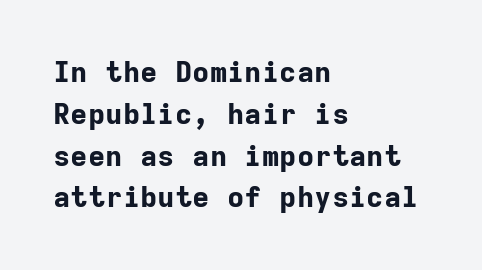
The image shows 29 px bold sans-serif type, upright, monospaced; set left-aligned, normal line spacing (1.44x), normal letter spacing, not underlined; low stroke contrast and a medium x-height.
